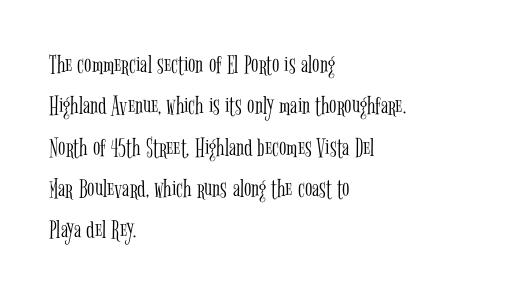
In terms of leading, this rendering sits right in the middle. The lettering stays uniformly vertical, giving the passage a roman look. Decoration check: the copy has no underline. The passage shown is not bold in any degree. How are the letters spaced? Ordinarily, with no added tracking.
